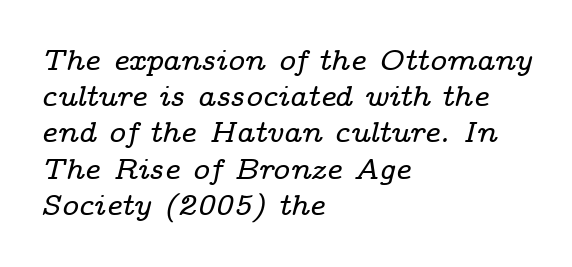
The image shows 29 px wide serif type, italic (leaning right); set left-aligned, normal line spacing (1.25x), normal letter spacing, not underlined; low stroke contrast and a medium x-height.
